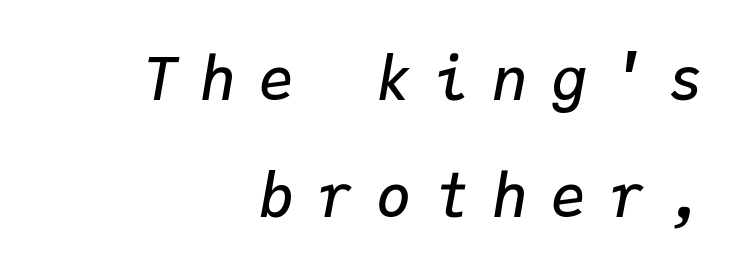
Q: Is the text bold? A: Semi-bold.
Q: Is the text italic (slanted)? A: Yes, it leans right by about 9 degrees.
Q: Is the text underlined? A: No.
Q: How is the paragraph aligned? A: Right-aligned.
Q: Is the spacing between letters normal or unusually wide? A: Unusually wide.
Q: Is the spacing between lines tight, normal or loose? A: Loose.
Q: Width (condensed, normal, or wide)? A: Normal.
Q: Stroke contrast? A: Low.
Q: x-height? A: Medium.
Q: Monospaced? A: Yes.
